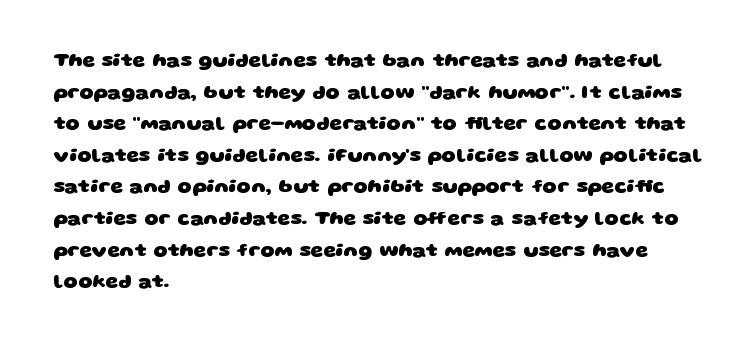
The baseline area is clear. This block has exactly the height ordinary leading produces. The letters sit at their default tracking, neither squeezed nor spread. If you drew a ruler down the left edge, every line would touch it. Set as a true bold cut, around the 700 mark.
